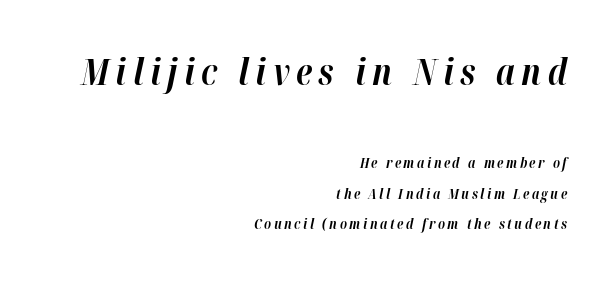
An italicized treatment has been applied to the whole sample. The passage shown is not underscored anywhere. Varying glyph widths throughout — classic text-font behaviour. The face used here has the dense, thick strokes of a bold. Larger block? The one above; the one below is distinctly smaller.
